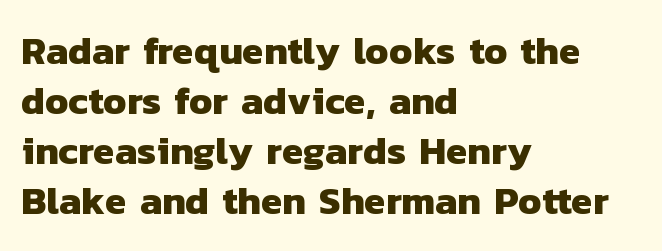
The image shows 39 px heavy sans-serif type; set left-aligned, normal line spacing (1.28x), normal letter spacing, not underlined; low stroke contrast and a medium x-height.
